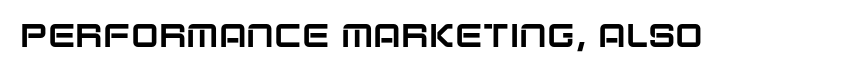
Examine the stroke ends and you'll find no serifs. Spacing verdict: proportional, widths tailored to each character. Do the letters lean? They stand straight. Nothing unusual about the tracking: characters are spaced as the font intends. Type without underlining.
